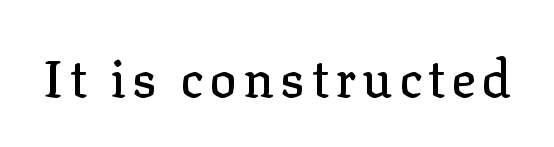
{"serif": "yes", "italic": "no", "width": "normal", "stroke_contrast": "low", "x_height": "medium", "monospaced": "no", "underline": "no", "glyph_px": 51}
